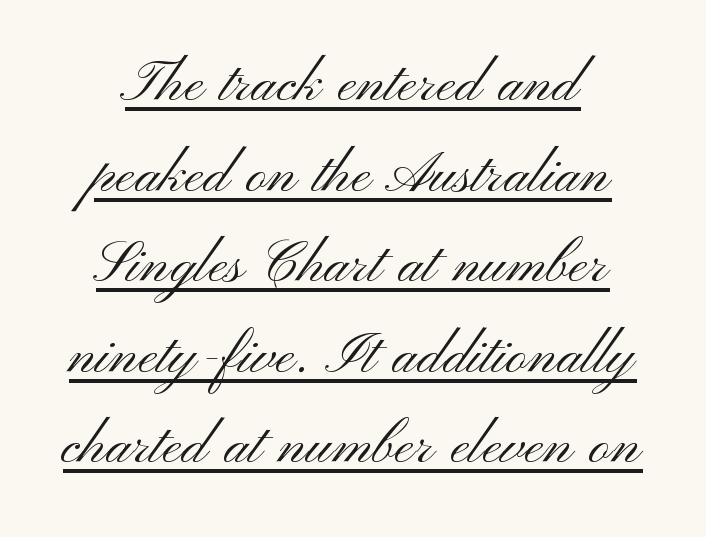
{"serif": "no", "bold": "no", "weight": "light", "width": "wide", "stroke_contrast": "medium", "x_height": "small", "monospaced": "no", "underline": "yes", "align": "center", "line_spacing_ratio": 1.24, "letter_spacing": "normal", "letter_spacing_em": 0.0, "glyph_px": 73}
